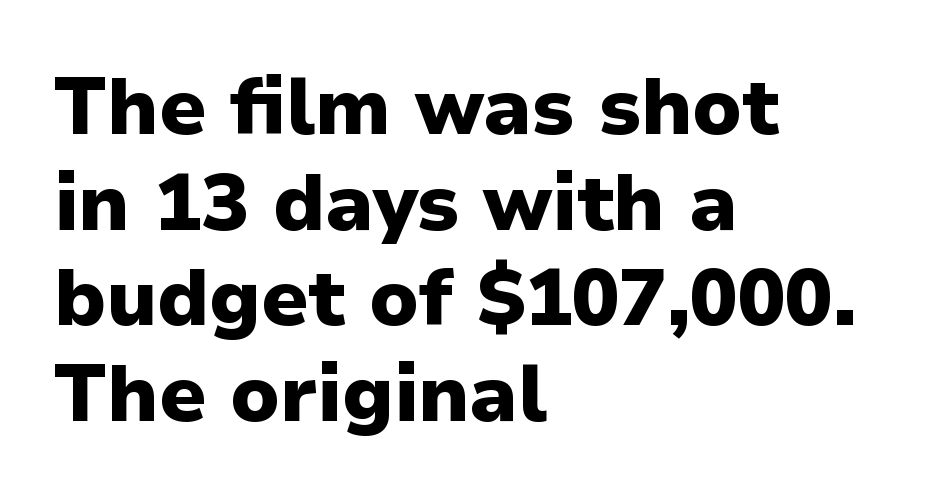
Characters follow at the spacing the type designer built in. Unmarked baselines from the first word to the last. Leftover space on each line is placed entirely after the last word. Summary of weight: heavy, a full bold.
